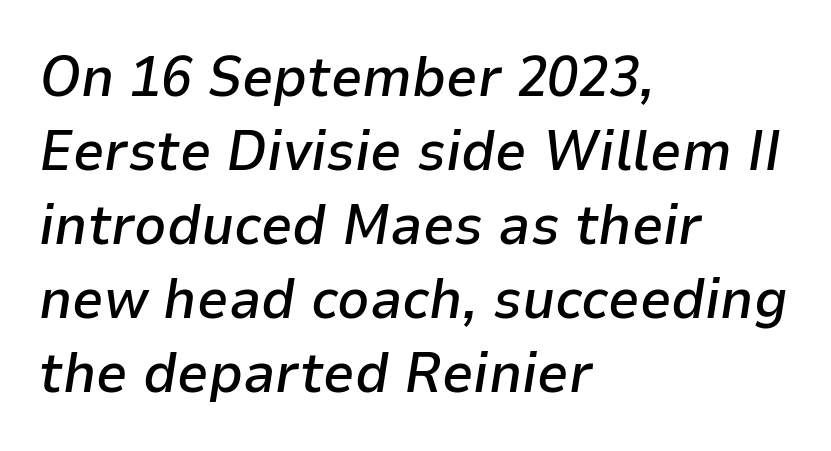
Q: Is the text bold? A: Semi-bold.
Q: Is the text italic (slanted)? A: Yes, it leans right by about 9 degrees.
Q: Is the text underlined? A: No.
Q: How is the paragraph aligned? A: Left-aligned.
Q: Is the spacing between letters normal or unusually wide? A: Normal.
Q: Is the spacing between lines tight, normal or loose? A: Normal.
Q: Width (condensed, normal, or wide)? A: Normal.
Q: Stroke contrast? A: Low.
Q: x-height? A: Medium.
Q: Monospaced? A: No.
